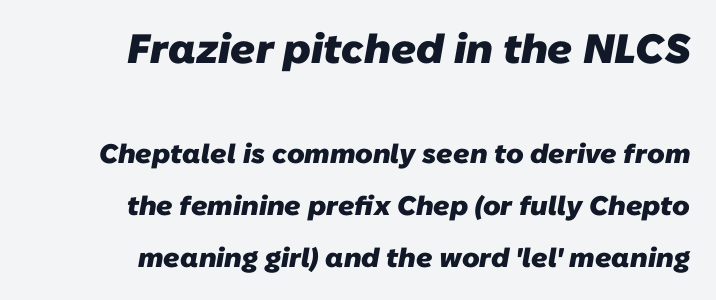
{"serif": "no", "bold": "yes", "weight": "heavy", "width": "normal", "stroke_contrast": "low", "x_height": "medium", "monospaced": "no", "underline": "no", "align": "right", "line_spacing": "loose", "line_spacing_ratio": 1.93, "letter_spacing": "normal", "letter_spacing_em": 0.0, "larger_block": "first", "size_ratio": 1.52, "glyph_px": 41}
